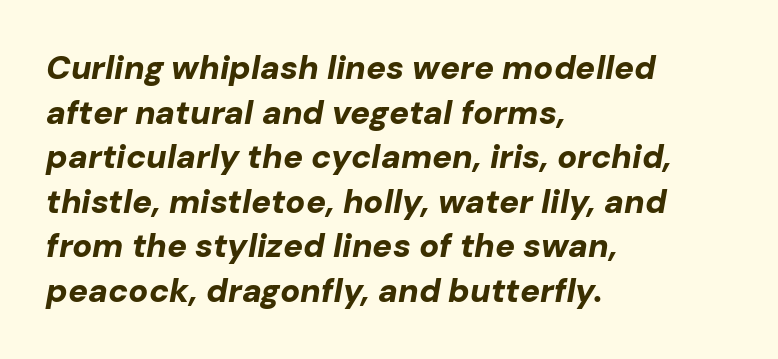
The image shows 33 px bold type, italic (leaning right); set left-aligned, normal line spacing (1.35x), normal letter spacing, not underlined; low stroke contrast and a medium x-height.
